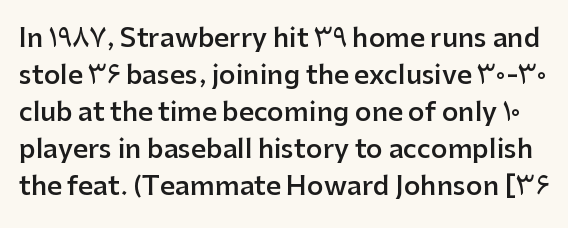
{"italic": "no", "bold": "semi", "underline": "no", "line_spacing": "normal", "line_spacing_ratio": 1.42, "letter_spacing": "normal", "letter_spacing_em": 0.0, "glyph_px": 26}
